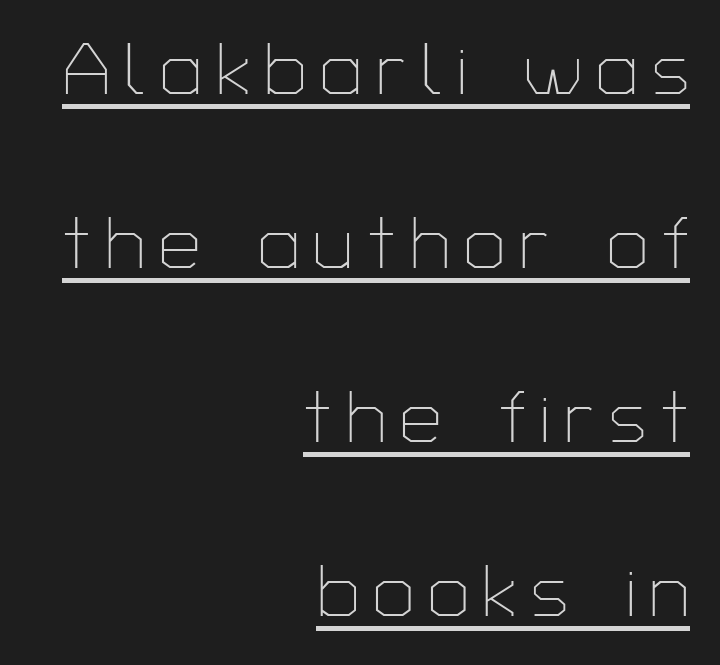
No heavy texture on the line: the type isn't bold. Each new line begins a long way beneath the previous one. Unlike a traditional serif, this face leaves its strokes unadorned. Somebody hit Ctrl+U on this one — the words are underlined.
